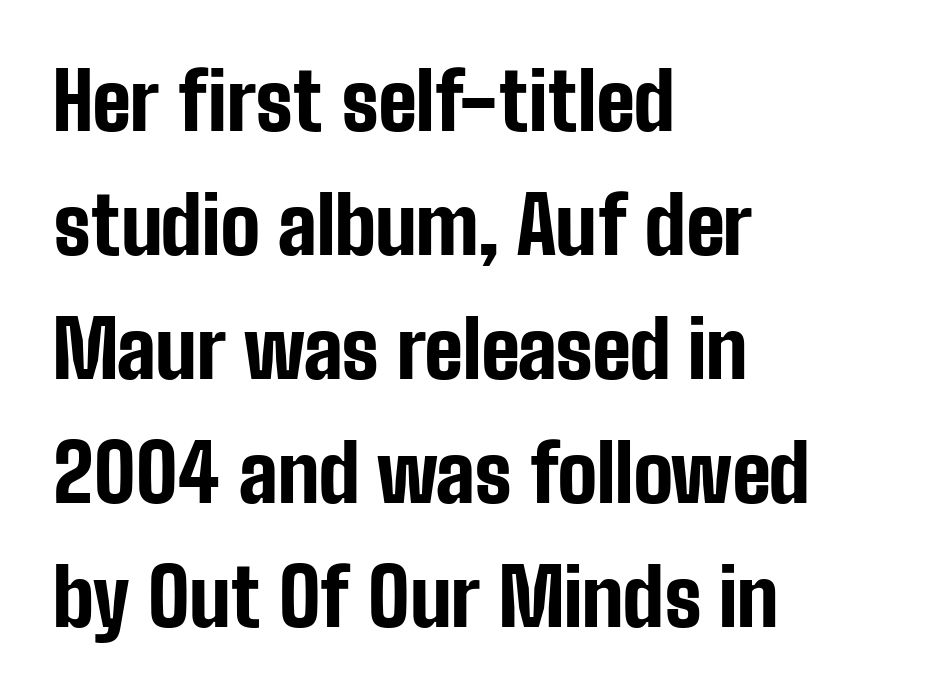
Is the letter spacing exaggerated? No — it looks like the ordinary default. Is this a sans? Yes — the strokes have no serifs. Horizontal alignment here is leftward, the default for most running prose. Posture: straight, roman, zero tilt. Nobody drew a line under any word here.
